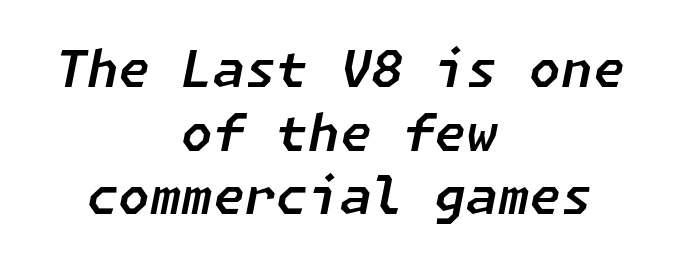
Slant detected: the letters are inclined. Is there much room between lines? A standard amount, neither cramped nor airy. Tracking value appears to be zero — textbook default spacing. Teacher's note: observe the equal gaps on both sides — that is centered alignment. The passage shown is not underscored anywhere.
